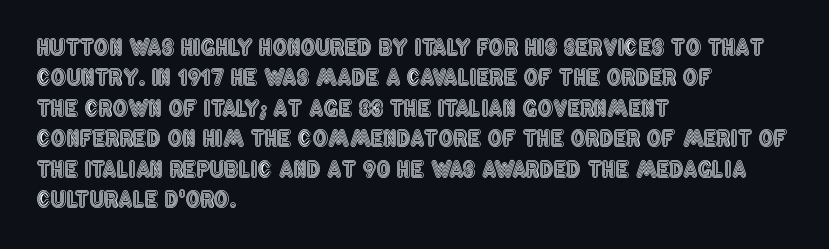
{"italic": "no", "underline": "no", "align": "left", "line_spacing": "normal", "line_spacing_ratio": 1.45, "letter_spacing": "normal", "letter_spacing_em": 0.0, "glyph_px": 21}
